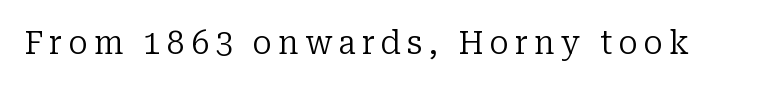
The image shows 32 px regular-weight serif type, upright; set not underlined; low stroke contrast and a medium x-height.
